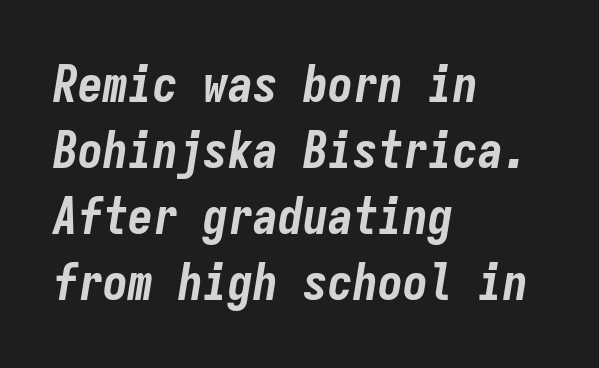
Does extra space separate the letters? No, they use regular spacing. Horizontal bands of white between lines are of average thickness. Note the uniform advance width — an 'i' takes as much space as an 'm'. A student would call this left alignment; a typographer would say flush left, rag right. In terms of weight, the rendering is a true, heavy bold.
